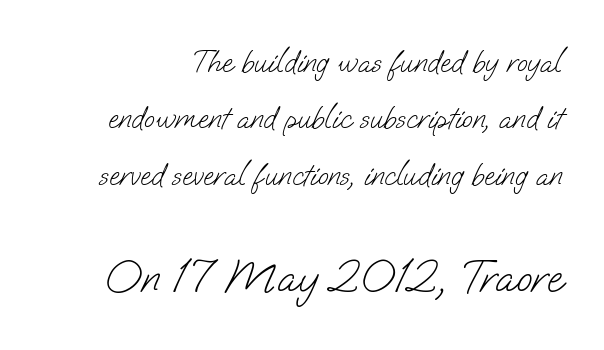
{"serif": "no", "bold": "no", "weight": "light", "width": "normal", "stroke_contrast": "low", "x_height": "small", "monospaced": "no", "underline": "no", "line_spacing_ratio": 1.82, "letter_spacing": "normal", "letter_spacing_em": 0.0, "larger_block": "second", "size_ratio": 1.48, "glyph_px": 46}
